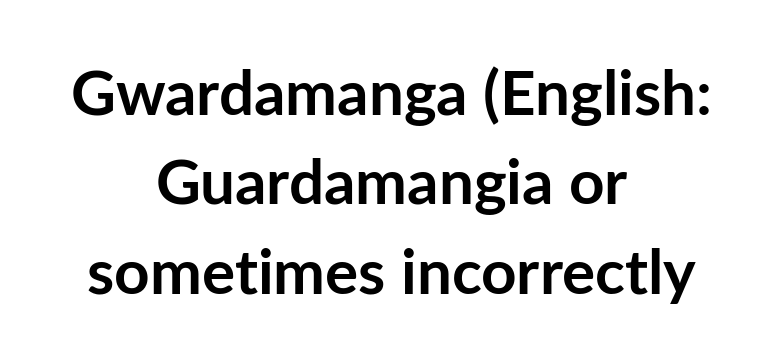
{"serif": "no", "italic": "no", "bold": "yes", "weight": "semibold", "width": "normal", "stroke_contrast": "low", "x_height": "medium", "monospaced": "no", "underline": "no", "align": "center", "line_spacing": "normal", "line_spacing_ratio": 1.44, "letter_spacing": "normal", "letter_spacing_em": 0.0, "glyph_px": 62}
